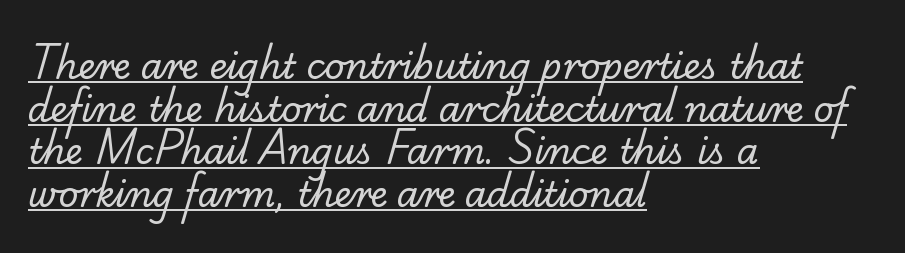
Q: Is the text bold? A: No.
Q: Is the text underlined? A: Yes.
Q: How is the paragraph aligned? A: Left-aligned.
Q: Is the spacing between letters normal or unusually wide? A: Normal.
Q: Width (condensed, normal, or wide)? A: Normal.
Q: Stroke contrast? A: Low.
Q: x-height? A: Small.
Q: Monospaced? A: No.
